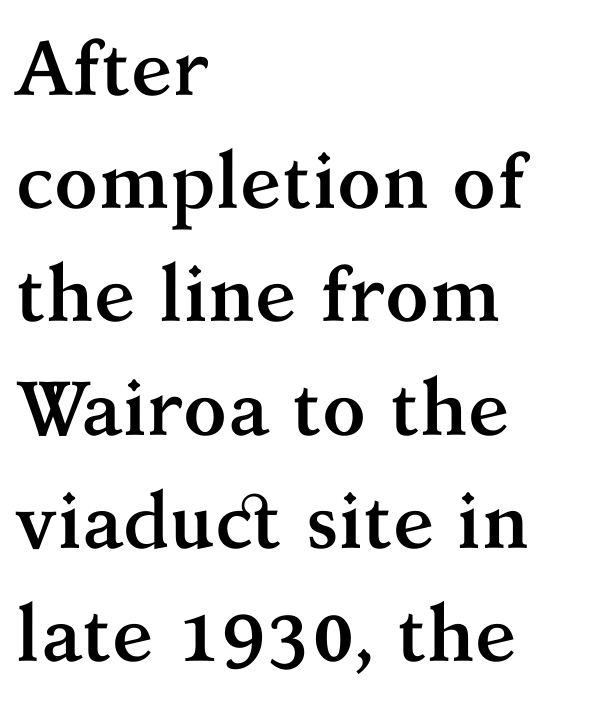
Q: Is the text bold? A: Yes.
Q: Is the text italic (slanted)? A: No, it is upright.
Q: Is the typeface a serif or a sans-serif typeface? A: Serif.
Q: Is the text underlined? A: No.
Q: How is the paragraph aligned? A: Left-aligned.
Q: Is the spacing between letters normal or unusually wide? A: Normal.
Q: Is the spacing between lines tight, normal or loose? A: Normal.
Q: Width (condensed, normal, or wide)? A: Normal.
Q: Stroke contrast? A: Medium.
Q: x-height? A: Medium.
Q: Monospaced? A: No.
